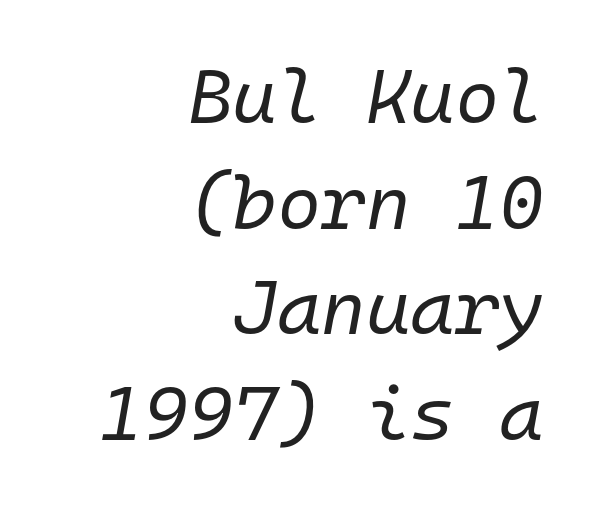
The image shows 76 px regular-weight type, italic (leaning right), monospaced; set right-aligned, normal line spacing (1.39x), normal letter spacing, not underlined; low stroke contrast and a medium x-height.
